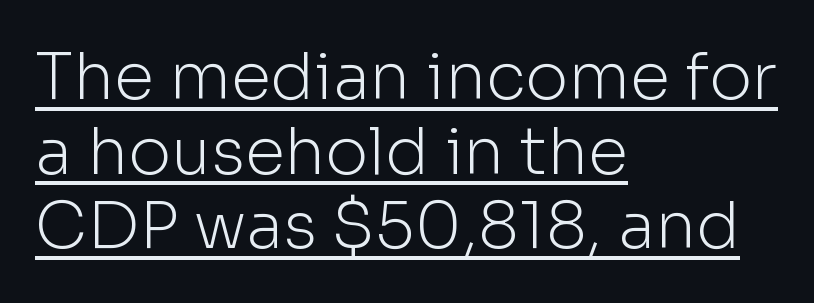
The image shows 65 px light sans-serif type, upright; set left-aligned, tight line spacing (1.15x), normal letter spacing, underlined; low stroke contrast and a medium x-height.
